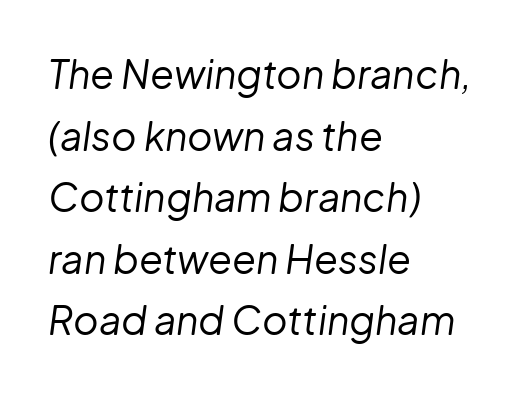
Q: Is the text bold? A: No.
Q: Is the text italic (slanted)? A: Yes, it leans right by about 8 degrees.
Q: Is the text underlined? A: No.
Q: How is the paragraph aligned? A: Left-aligned.
Q: Is the spacing between letters normal or unusually wide? A: Normal.
Q: Is the spacing between lines tight, normal or loose? A: Normal.
Q: Width (condensed, normal, or wide)? A: Normal.
Q: Stroke contrast? A: Low.
Q: x-height? A: Medium.
Q: Monospaced? A: No.
